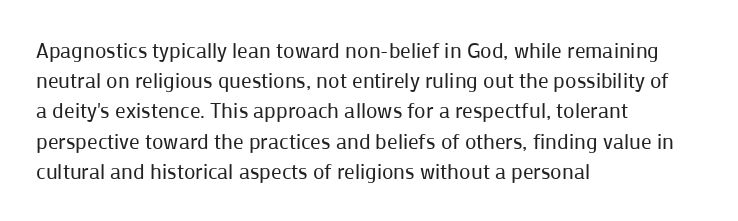
The image shows 21 px text type, upright; set left-aligned, normal line spacing (1.44x), normal letter spacing, not underlined.
